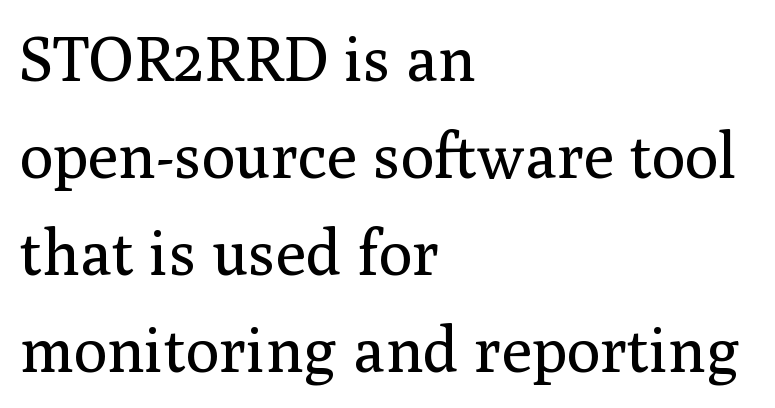
Q: Is the text bold? A: No.
Q: Is the text italic (slanted)? A: No, it is upright.
Q: Is the typeface a serif or a sans-serif typeface? A: Serif.
Q: Is the text underlined? A: No.
Q: How is the paragraph aligned? A: Left-aligned.
Q: Is the spacing between letters normal or unusually wide? A: Normal.
Q: Is the spacing between lines tight, normal or loose? A: Normal.
Q: Width (condensed, normal, or wide)? A: Normal.
Q: Stroke contrast? A: Medium.
Q: x-height? A: Medium.
Q: Monospaced? A: No.
